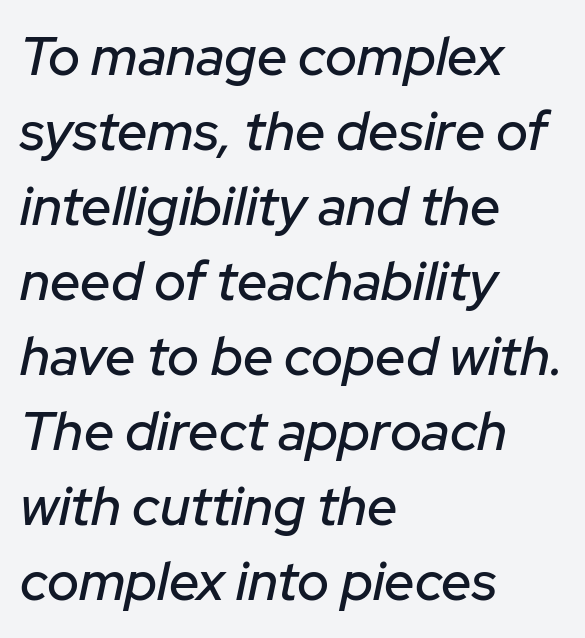
Q: Is the text italic (slanted)? A: Yes, it leans right by about 12 degrees.
Q: Is the text underlined? A: No.
Q: How is the paragraph aligned? A: Left-aligned.
Q: Is the spacing between letters normal or unusually wide? A: Normal.
Q: Is the spacing between lines tight, normal or loose? A: Normal.
Q: Width (condensed, normal, or wide)? A: Normal.
Q: Stroke contrast? A: Low.
Q: x-height? A: Medium.
Q: Monospaced? A: No.
